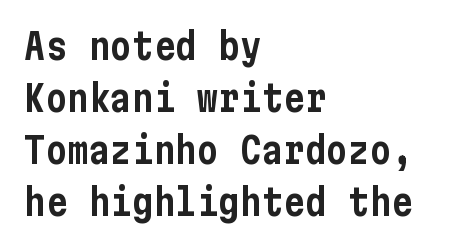
Q: Is the text italic (slanted)? A: No, it is upright.
Q: Is the typeface a serif or a sans-serif typeface? A: Sans-serif.
Q: Is the text underlined? A: No.
Q: How is the paragraph aligned? A: Left-aligned.
Q: Is the spacing between letters normal or unusually wide? A: Normal.
Q: Is the spacing between lines tight, normal or loose? A: Normal.
Q: Width (condensed, normal, or wide)? A: Condensed.
Q: Stroke contrast? A: Low.
Q: x-height? A: Medium.
